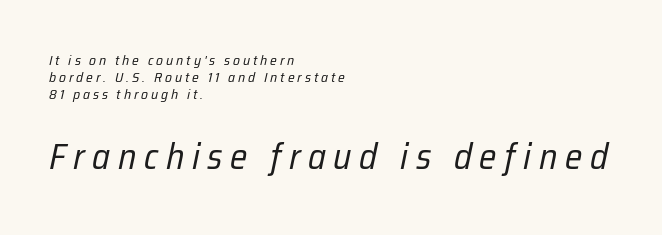
Q: Is the text bold? A: No.
Q: Is the text italic (slanted)? A: Yes, it leans right by about 12 degrees.
Q: Is the text underlined? A: No.
Q: How is the paragraph aligned? A: Left-aligned.
Q: Is the spacing between letters normal or unusually wide? A: Unusually wide.
Q: Which block of text is set in a larger size, the first (top) or the second (bottom)? A: The second (bottom) one.
Q: Width (condensed, normal, or wide)? A: Condensed.
Q: Stroke contrast? A: Low.
Q: x-height? A: Medium.
Q: Monospaced? A: No.
